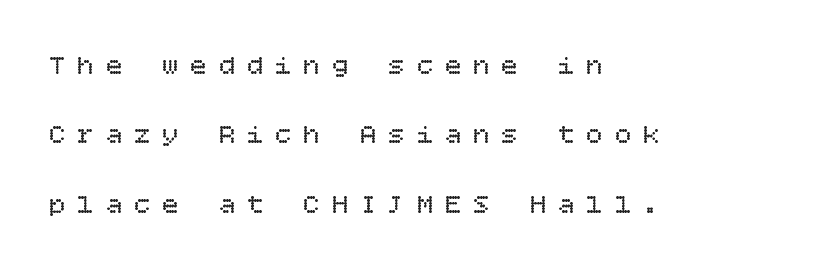
{"italic": "no", "bold": "no", "weight": "regular", "width": "normal", "stroke_contrast": "low", "x_height": "large", "underline": "no", "align": "left", "line_spacing": "loose", "line_spacing_ratio": 2.48, "letter_spacing": "wide", "letter_spacing_em": 0.41, "glyph_px": 28}
